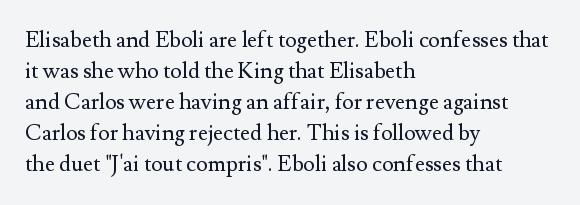
{"italic": "no", "bold": "no", "underline": "no", "align": "left", "line_spacing": "normal", "line_spacing_ratio": 1.41, "letter_spacing": "normal", "letter_spacing_em": 0.0, "glyph_px": 22}
